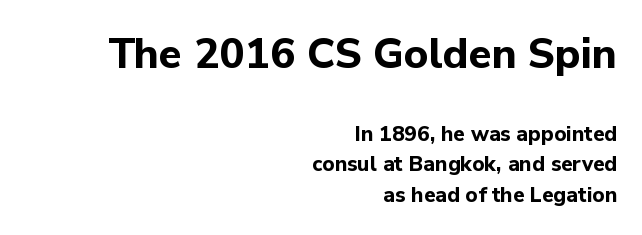
Q: Is the text bold? A: Yes.
Q: Is the text italic (slanted)? A: No, it is upright.
Q: Is the typeface a serif or a sans-serif typeface? A: Sans-serif.
Q: Is the text underlined? A: No.
Q: How is the paragraph aligned? A: Right-aligned.
Q: Is the spacing between letters normal or unusually wide? A: Normal.
Q: Is the spacing between lines tight, normal or loose? A: Normal.
Q: Which block of text is set in a larger size, the first (top) or the second (bottom)? A: The first (top) one.
Q: Width (condensed, normal, or wide)? A: Normal.
Q: Stroke contrast? A: Low.
Q: x-height? A: Medium.
Q: Monospaced? A: No.
